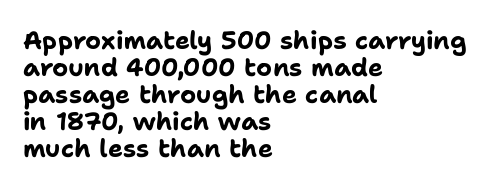
A student would call this left alignment; a typographer would say flush left, rag right. This is the regular roman posture of the typeface. Emphasis by weight is at full strength: bold. The gap between lines stays unmarked. The rendering keeps characters at their native spacing.
